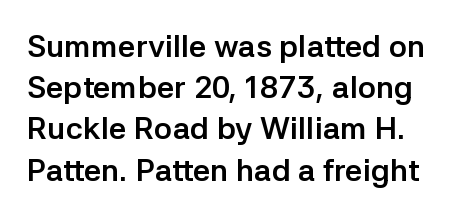
The image shows 31 px semibold sans-serif type, upright; set normal line spacing (1.33x), normal letter spacing, not underlined; low stroke contrast and a medium x-height.
